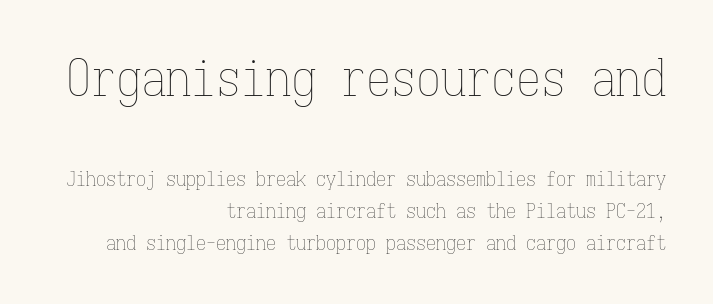
Q: Is the text bold? A: No.
Q: Is the text italic (slanted)? A: No, it is upright.
Q: Is the text underlined? A: No.
Q: How is the paragraph aligned? A: Right-aligned.
Q: Is the spacing between letters normal or unusually wide? A: Normal.
Q: Is the spacing between lines tight, normal or loose? A: Normal.
Q: Which block of text is set in a larger size, the first (top) or the second (bottom)? A: The first (top) one.
Q: Width (condensed, normal, or wide)? A: Condensed.
Q: Stroke contrast? A: Low.
Q: x-height? A: Medium.
Q: Monospaced? A: Yes.
